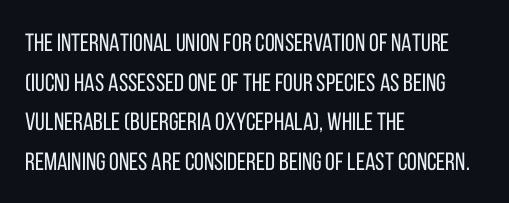
{"italic": "no", "bold": "no", "underline": "no", "align": "left", "line_spacing": "normal", "line_spacing_ratio": 1.59, "letter_spacing": "normal", "letter_spacing_em": 0.0, "glyph_px": 25}
